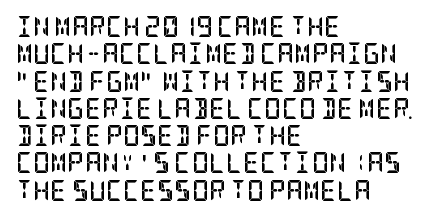
The rendering anchors every line to the left-hand side. This is the regular roman posture of the typeface. A normal amount of white space separates one row of letters from the next. The face used here is rendered with its standard letterfit. A clean baseline with only descenders dipping below it. The sample has been set heavy, in full bold.
